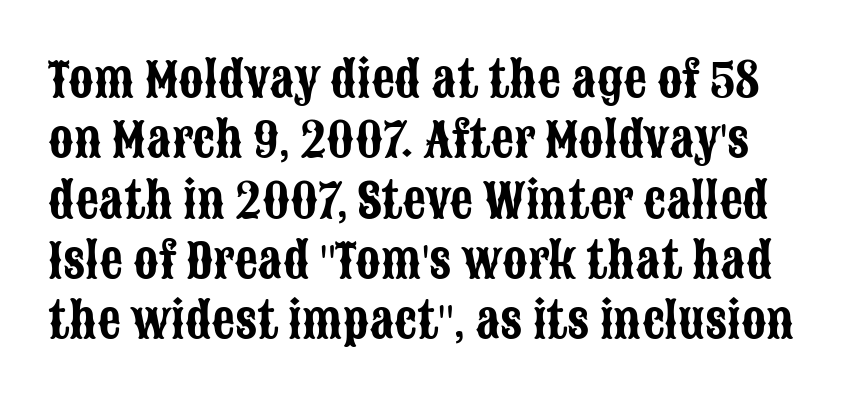
Q: Is the text italic (slanted)? A: No, it is upright.
Q: Is the typeface a serif or a sans-serif typeface? A: Sans-serif.
Q: Is the text underlined? A: No.
Q: Is the spacing between letters normal or unusually wide? A: Normal.
Q: Is the spacing between lines tight, normal or loose? A: Normal.
Q: Width (condensed, normal, or wide)? A: Condensed.
Q: Stroke contrast? A: Low.
Q: x-height? A: Large.
Q: Monospaced? A: No.
